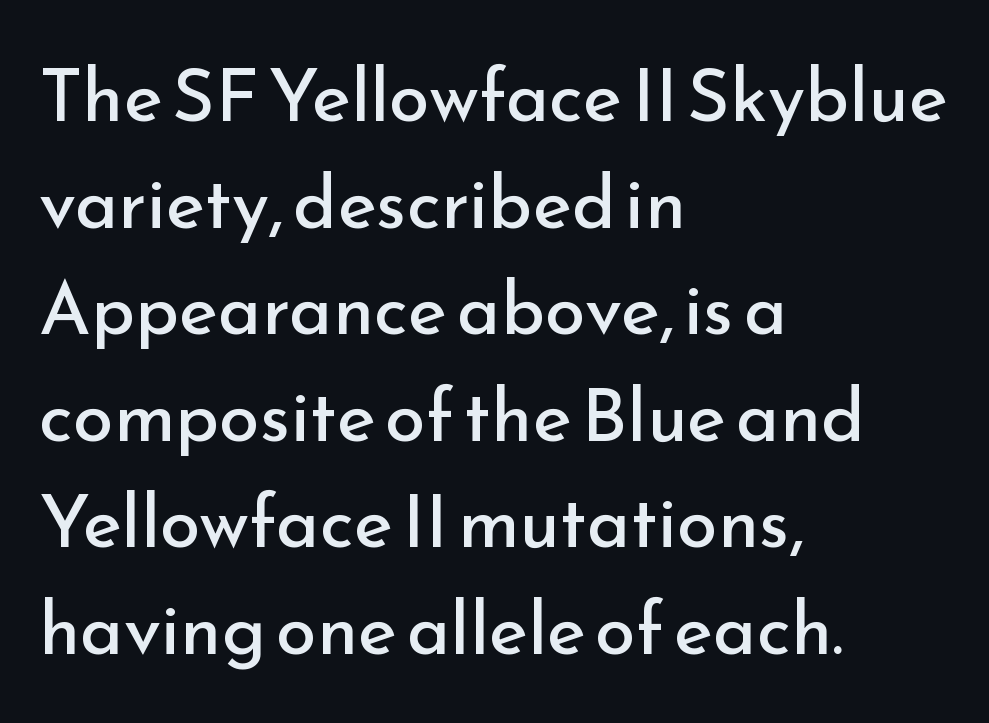
These lines are rendered in a variable-pitch font. The face used here is a sans, in the tradition of grotesques and geometrics. Regular leading. A bare baseline throughout the passage. This rendering uses left alignment, leaving the right contour irregular.
